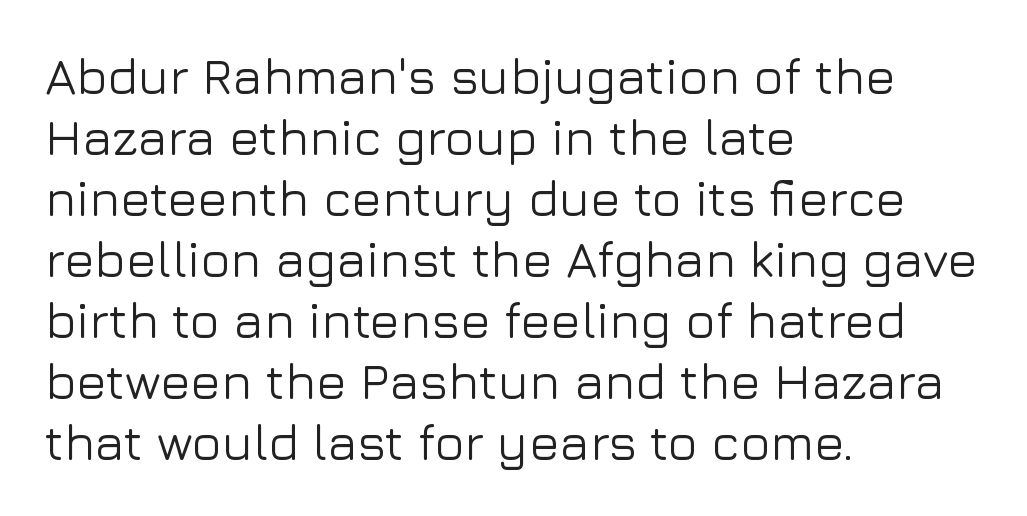
Q: Is the text italic (slanted)? A: No, it is upright.
Q: Is the typeface a serif or a sans-serif typeface? A: Sans-serif.
Q: Is the text underlined? A: No.
Q: How is the paragraph aligned? A: Left-aligned.
Q: Is the spacing between letters normal or unusually wide? A: Normal.
Q: Width (condensed, normal, or wide)? A: Normal.
Q: Stroke contrast? A: Low.
Q: x-height? A: Medium.
Q: Monospaced? A: No.
